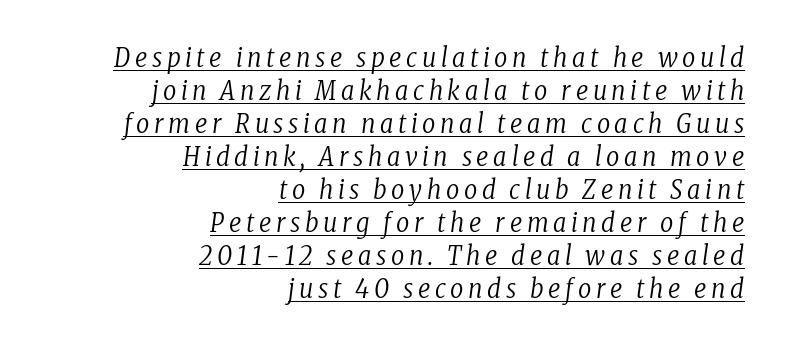
Q: Is the text bold? A: No.
Q: Is the text italic (slanted)? A: Yes, it leans right by about 8 degrees.
Q: Is the text underlined? A: Yes.
Q: How is the paragraph aligned? A: Right-aligned.
Q: Is the spacing between lines tight, normal or loose? A: Normal.
